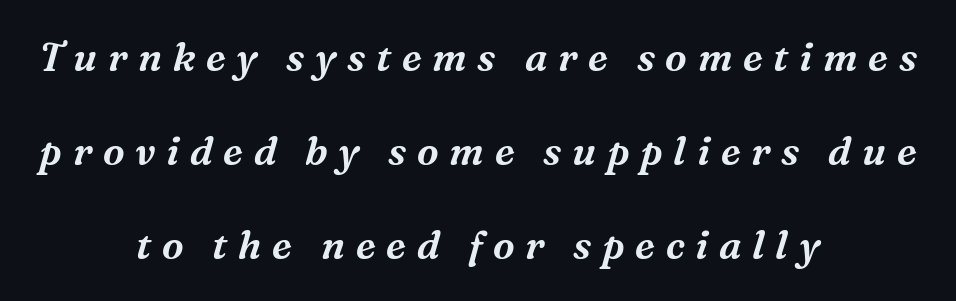
The image shows 39 px serif type, italic (leaning right); set centered, loose line spacing (2.41x), unusually wide letter spacing (+0.27 em), not underlined; medium stroke contrast and a medium x-height.
